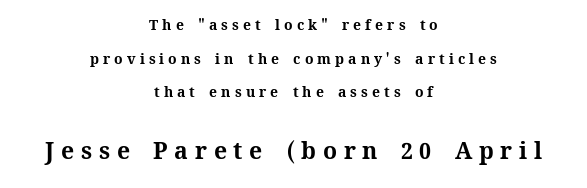
{"italic": "no", "bold": "yes", "underline": "no", "align": "center", "line_spacing": "loose", "line_spacing_ratio": 2.41, "letter_spacing": "wide", "letter_spacing_em": 0.29, "larger_block": "second", "size_ratio": 1.64, "glyph_px": 23}
